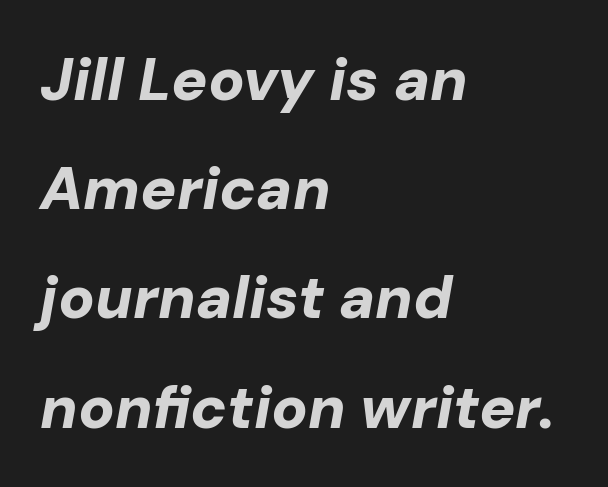
Q: Is the text bold? A: Yes.
Q: Is the text italic (slanted)? A: Yes, it leans right by about 10 degrees.
Q: Is the text underlined? A: No.
Q: How is the paragraph aligned? A: Left-aligned.
Q: Is the spacing between letters normal or unusually wide? A: Normal.
Q: Width (condensed, normal, or wide)? A: Normal.
Q: Stroke contrast? A: Low.
Q: x-height? A: Medium.
Q: Monospaced? A: No.
